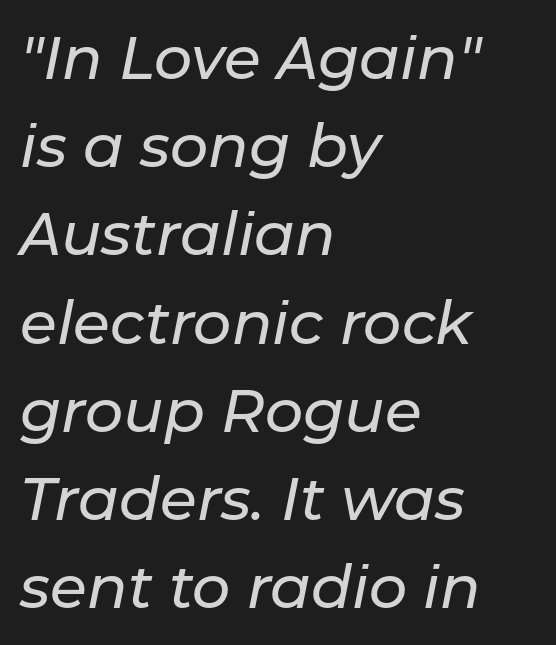
{"italic": "yes", "lean": "right", "slant_degrees": 11, "width": "normal", "stroke_contrast": "low", "x_height": "medium", "monospaced": "no", "underline": "no", "align": "left", "line_spacing": "normal", "line_spacing_ratio": 1.47, "letter_spacing": "normal", "letter_spacing_em": 0.0, "glyph_px": 60}
